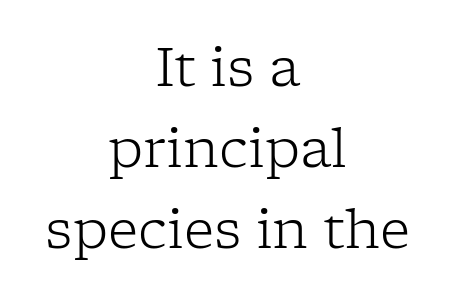
A roman cut, with each character standing at attention. Students, note that the glyphs here touch the page at normal intervals. Think standard paragraph weight, or any step lighter than that. Anything drawn beneath the words? Only blank space. Stroke terminals: seriffed.
